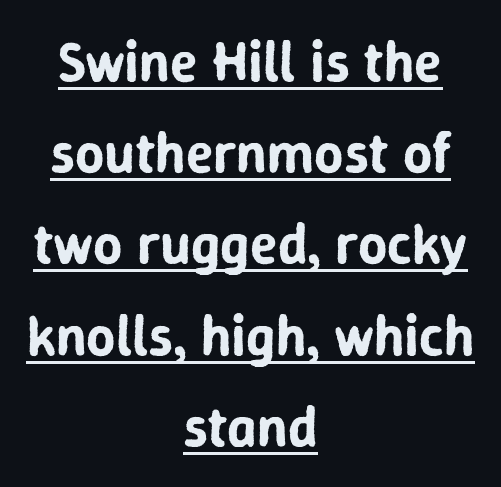
Q: Is the text italic (slanted)? A: No, it is upright.
Q: Is the typeface a serif or a sans-serif typeface? A: Sans-serif.
Q: Is the text underlined? A: Yes.
Q: How is the paragraph aligned? A: Centered.
Q: Is the spacing between letters normal or unusually wide? A: Normal.
Q: Is the spacing between lines tight, normal or loose? A: Normal.
Q: Width (condensed, normal, or wide)? A: Normal.
Q: Stroke contrast? A: Low.
Q: x-height? A: Medium.
Q: Monospaced? A: No.
